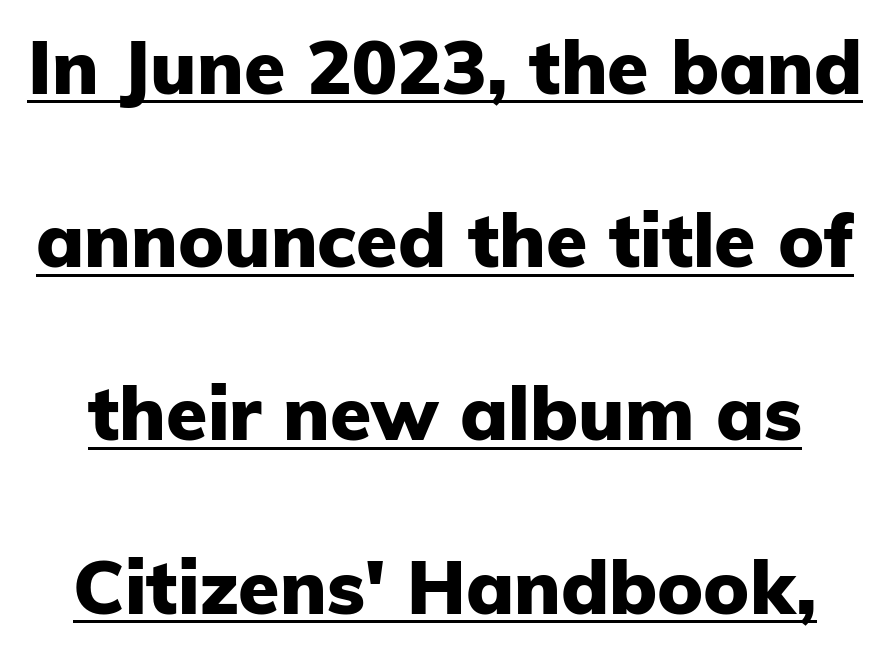
{"serif": "no", "italic": "no", "bold": "yes", "weight": "heavy", "width": "normal", "stroke_contrast": "low", "x_height": "medium", "monospaced": "no", "underline": "yes", "line_spacing": "loose", "line_spacing_ratio": 2.31, "letter_spacing": "normal", "letter_spacing_em": 0.0, "glyph_px": 75}
